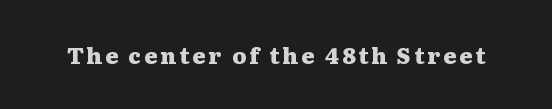
Weight check: bold — yes, fully. Rule under the text: the space is simply empty. Quick note: not italic, upright.
